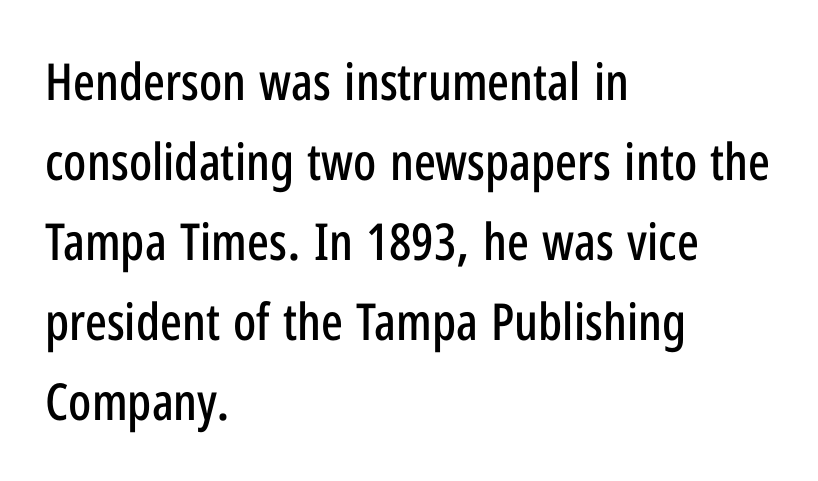
The image shows 51 px condensed sans-serif type, upright; set left-aligned, normal line spacing (1.57x), normal letter spacing, not underlined; low stroke contrast and a medium x-height.
